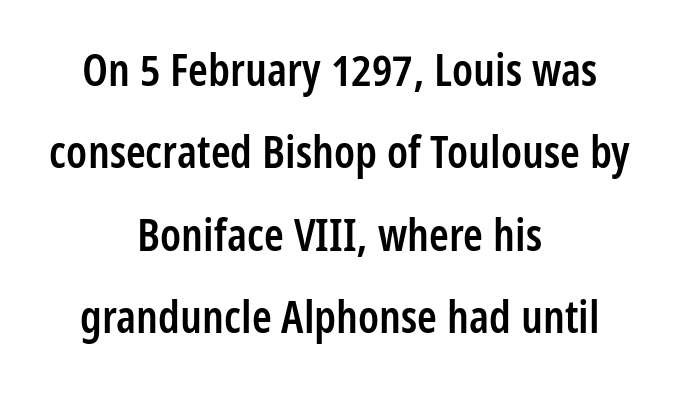
The image shows 45 px semibold, condensed sans-serif type, upright; set centered, line spacing 1.83x, normal letter spacing, not underlined; low stroke contrast and a medium x-height.
